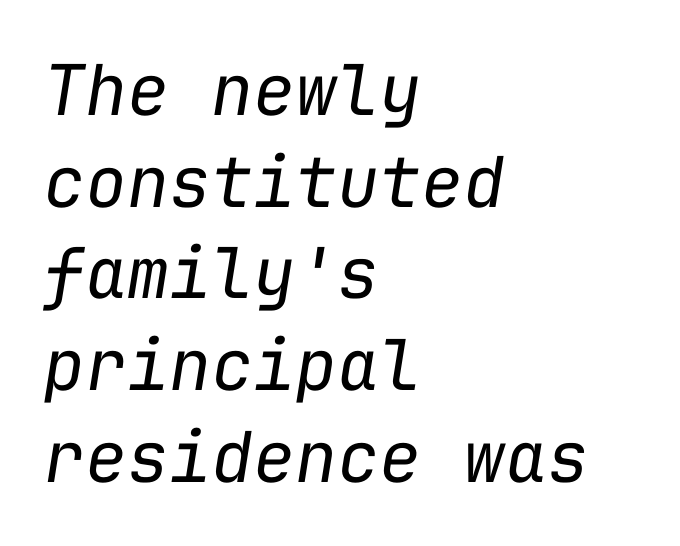
{"italic": "yes", "lean": "right", "slant_degrees": 9, "bold": "no", "weight": "regular", "width": "normal", "stroke_contrast": "low", "x_height": "medium", "monospaced": "yes", "underline": "no", "align": "left", "line_spacing": "normal", "line_spacing_ratio": 1.31, "letter_spacing": "normal", "letter_spacing_em": 0.0, "glyph_px": 70}
